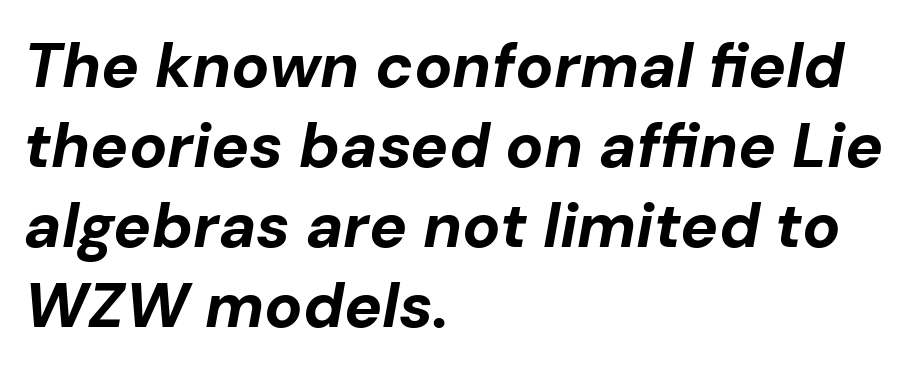
Weight: bold. This sample uses an oblique cut, with every glyph tilted off the vertical. Regarding leading, the lines here are spaced in the standard way. Layout note: lines flush left. Each row of text sits above clean, open space.
